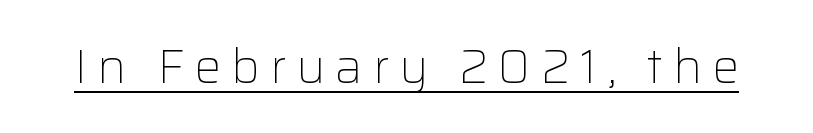
The image shows 48 px light sans-serif type, upright; set unusually wide letter spacing (+0.21 em), underlined; low stroke contrast and a medium x-height.
